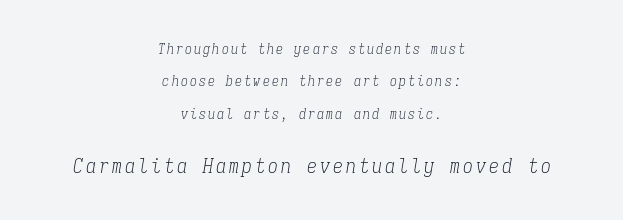
Q: Is the text bold? A: No.
Q: Is the text italic (slanted)? A: Yes, it leans right by about 9 degrees.
Q: Is the text underlined? A: No.
Q: How is the paragraph aligned? A: Centered.
Q: Is the spacing between lines tight, normal or loose? A: Loose.
Q: Which block of text is set in a larger size, the first (top) or the second (bottom)? A: The second (bottom) one.
